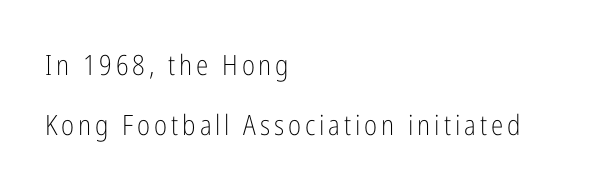
{"serif": "no", "italic": "no", "bold": "no", "weight": "light", "width": "condensed", "stroke_contrast": "low", "x_height": "medium", "monospaced": "no", "underline": "no", "align": "left", "line_spacing": "loose", "line_spacing_ratio": 2.16, "glyph_px": 28}
